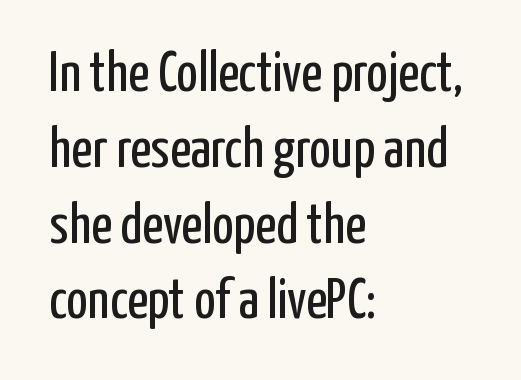
{"serif": "no", "italic": "no", "bold": "no", "weight": "regular", "width": "condensed", "stroke_contrast": "low", "x_height": "medium", "monospaced": "no", "underline": "no", "align": "left", "line_spacing": "normal", "line_spacing_ratio": 1.33, "letter_spacing": "normal", "letter_spacing_em": 0.0, "glyph_px": 57}
